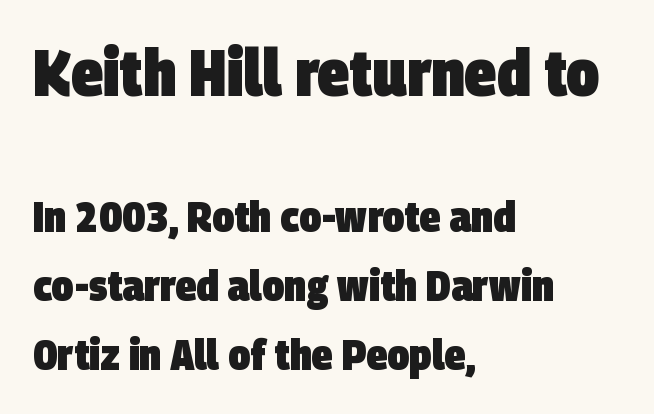
{"serif": "no", "bold": "yes", "weight": "heavy", "width": "condensed", "stroke_contrast": "low", "x_height": "large", "monospaced": "no", "underline": "no", "align": "left", "line_spacing": "normal", "line_spacing_ratio": 1.61, "letter_spacing": "normal", "letter_spacing_em": 0.0, "larger_block": "first", "size_ratio": 1.51, "glyph_px": 65}
